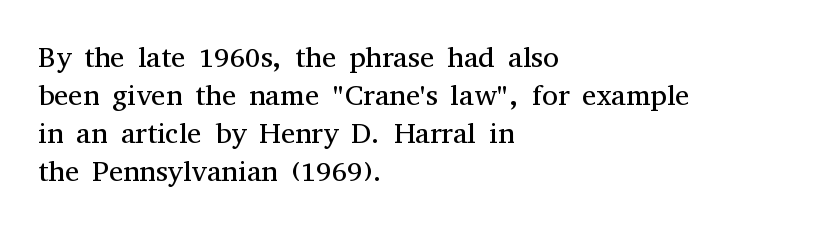
Q: Is the text bold? A: No.
Q: Is the text italic (slanted)? A: No, it is upright.
Q: Is the typeface a serif or a sans-serif typeface? A: Serif.
Q: Is the text underlined? A: No.
Q: How is the paragraph aligned? A: Left-aligned.
Q: Is the spacing between letters normal or unusually wide? A: Normal.
Q: Is the spacing between lines tight, normal or loose? A: Normal.
Q: Width (condensed, normal, or wide)? A: Normal.
Q: Stroke contrast? A: Medium.
Q: x-height? A: Medium.
Q: Monospaced? A: No.
